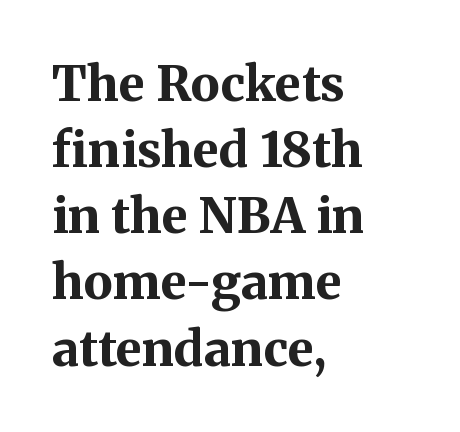
Q: Is the text bold? A: Yes.
Q: Is the text italic (slanted)? A: No, it is upright.
Q: Is the typeface a serif or a sans-serif typeface? A: Serif.
Q: Is the text underlined? A: No.
Q: How is the paragraph aligned? A: Left-aligned.
Q: Is the spacing between letters normal or unusually wide? A: Normal.
Q: Is the spacing between lines tight, normal or loose? A: Normal.
Q: Width (condensed, normal, or wide)? A: Normal.
Q: Stroke contrast? A: Medium.
Q: x-height? A: Medium.
Q: Monospaced? A: No.
